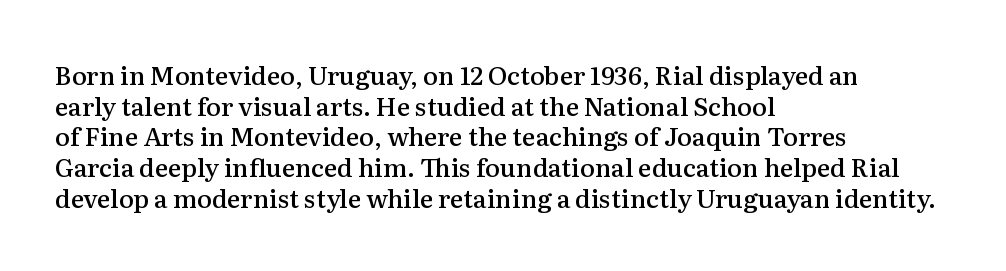
The text block is weighted toward the left margin, trailing off unevenly rightward. What weight is shown? A semibold, between regular and bold. Look at the tracking — it's just the regular setting, nothing added. Quick note: not italic, upright. A bare baseline throughout the passage.
